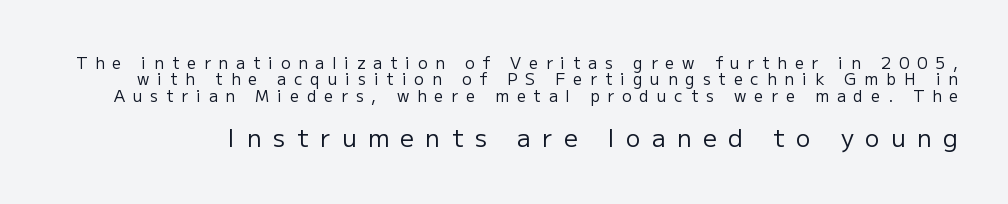
No chunkiness to these letters — they're not bold. The tracking jumps out immediately: characters are airy and widely separated. The letters stand upright; this is a roman face. The space between consecutive lines is stingy. Nobody drew a line under any word here. The more generous point size was reserved for the lower chunk.
